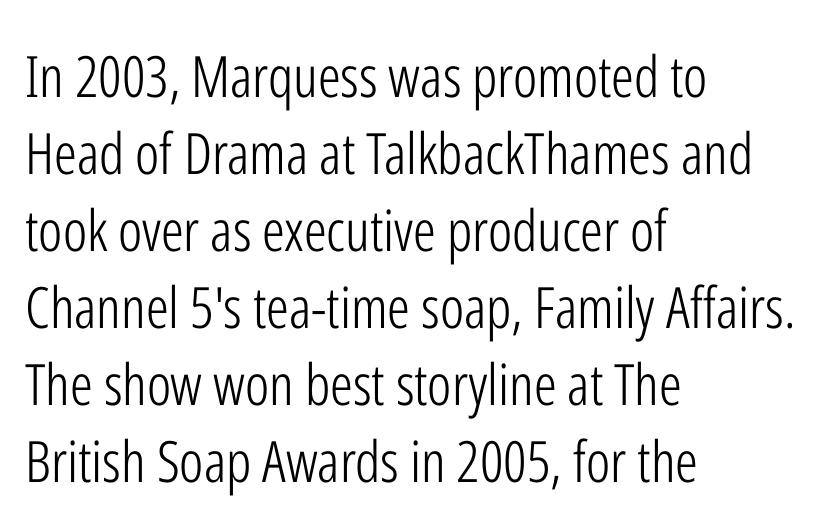
The image shows 57 px light, condensed sans-serif type, upright; set left-aligned, normal line spacing (1.35x), normal letter spacing, not underlined; low stroke contrast and a medium x-height.
